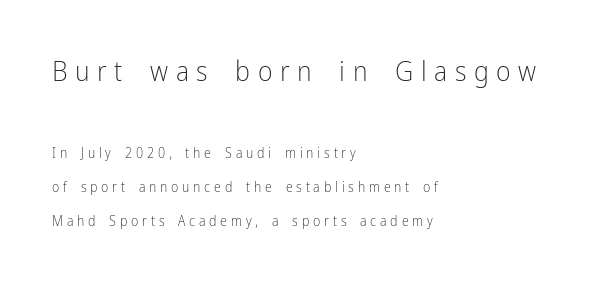
Q: Is the text bold? A: No.
Q: Is the text italic (slanted)? A: No, it is upright.
Q: Is the typeface a serif or a sans-serif typeface? A: Sans-serif.
Q: Is the text underlined? A: No.
Q: How is the paragraph aligned? A: Left-aligned.
Q: Is the spacing between letters normal or unusually wide? A: Unusually wide.
Q: Is the spacing between lines tight, normal or loose? A: Loose.
Q: Which block of text is set in a larger size, the first (top) or the second (bottom)? A: The first (top) one.
Q: Width (condensed, normal, or wide)? A: Condensed.
Q: Stroke contrast? A: Low.
Q: x-height? A: Medium.
Q: Monospaced? A: No.
